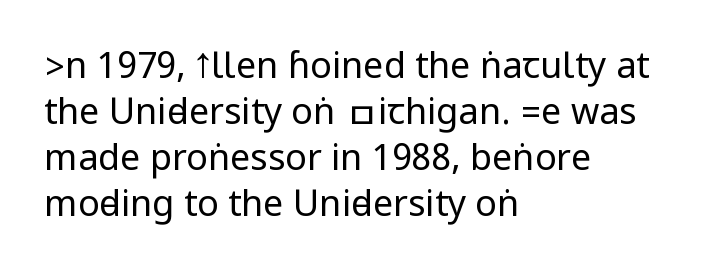
{"serif": "no", "italic": "no", "bold": "no", "weight": "regular", "width": "condensed", "stroke_contrast": "low", "underline": "no", "align": "left", "line_spacing": "normal", "line_spacing_ratio": 1.28, "letter_spacing": "normal", "letter_spacing_em": 0.0, "glyph_px": 36}
